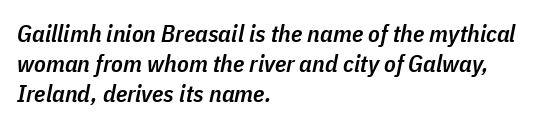
The image shows 24 px text type, italic (leaning right); set left-aligned, normal line spacing (1.26x), normal letter spacing, not underlined.
